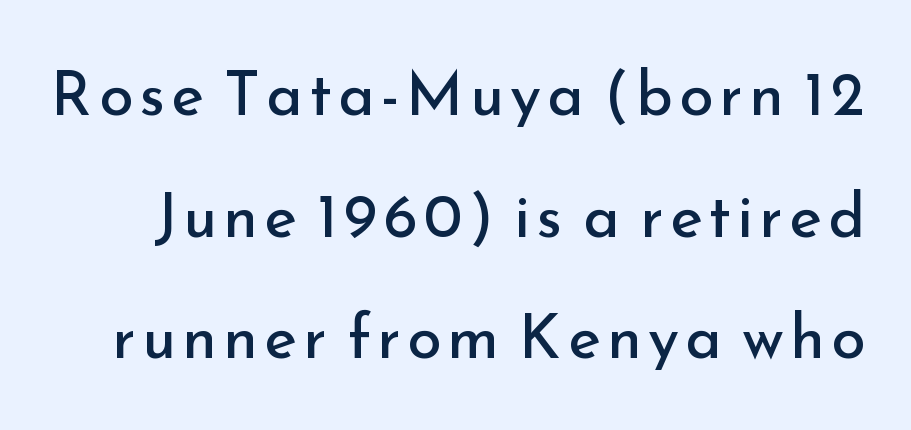
Q: Is the text bold? A: No.
Q: Is the text italic (slanted)? A: No, it is upright.
Q: Is the typeface a serif or a sans-serif typeface? A: Sans-serif.
Q: Is the text underlined? A: No.
Q: Is the spacing between lines tight, normal or loose? A: Loose.
Q: Width (condensed, normal, or wide)? A: Normal.
Q: Stroke contrast? A: Low.
Q: x-height? A: Small.
Q: Monospaced? A: No.
